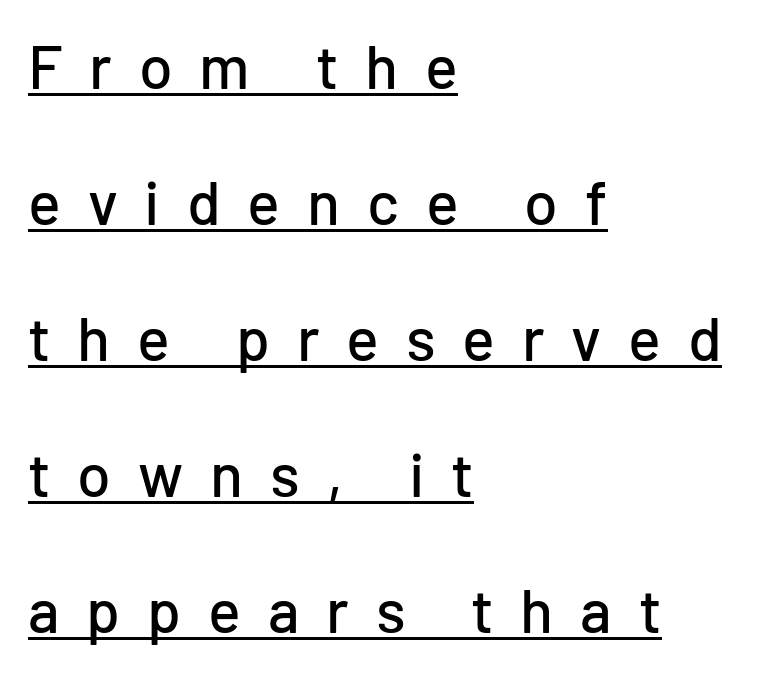
The image shows 61 px sans-serif type, upright; set left-aligned, loose line spacing (2.23x), unusually wide letter spacing (+0.44 em), underlined; low stroke contrast and a medium x-height.
